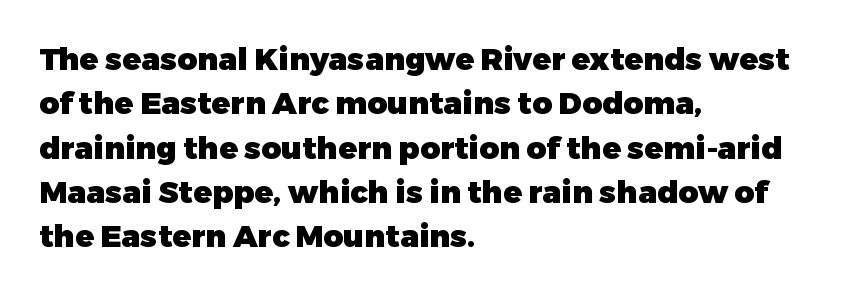
The passage shown is typed in a proportional face where columns would drift. The typesetter chose a ragged-right arrangement here. The foot of each line stays bare and open. Short note: letters normally spaced. This block has exactly the height ordinary leading produces.
